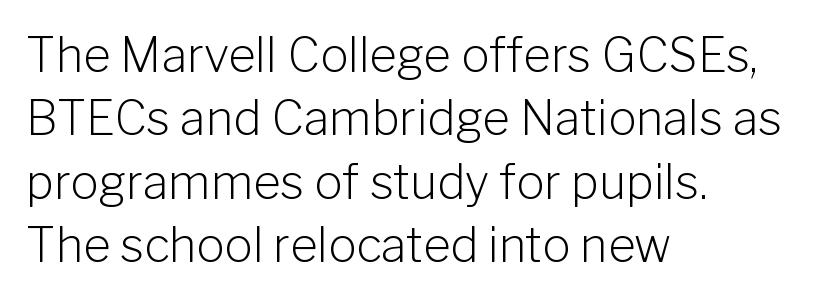
The image shows 47 px light sans-serif type, upright; set left-aligned, normal line spacing (1.35x), normal letter spacing, not underlined; low stroke contrast and a medium x-height.
